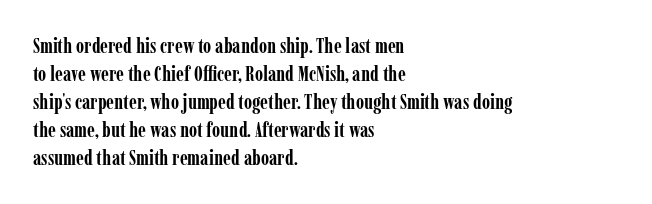
Style check: upright. Reading down the block, your eye returns to a fixed left position each line. This rendering leaves character spacing at its baseline value. Check under the words: just untouched page.
